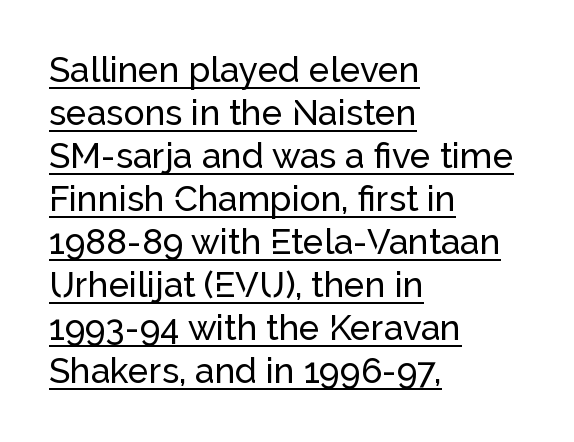
Q: Is the text italic (slanted)? A: No, it is upright.
Q: Is the typeface a serif or a sans-serif typeface? A: Sans-serif.
Q: Is the text underlined? A: Yes.
Q: How is the paragraph aligned? A: Left-aligned.
Q: Is the spacing between letters normal or unusually wide? A: Normal.
Q: Width (condensed, normal, or wide)? A: Normal.
Q: Stroke contrast? A: Low.
Q: x-height? A: Medium.
Q: Monospaced? A: No.
